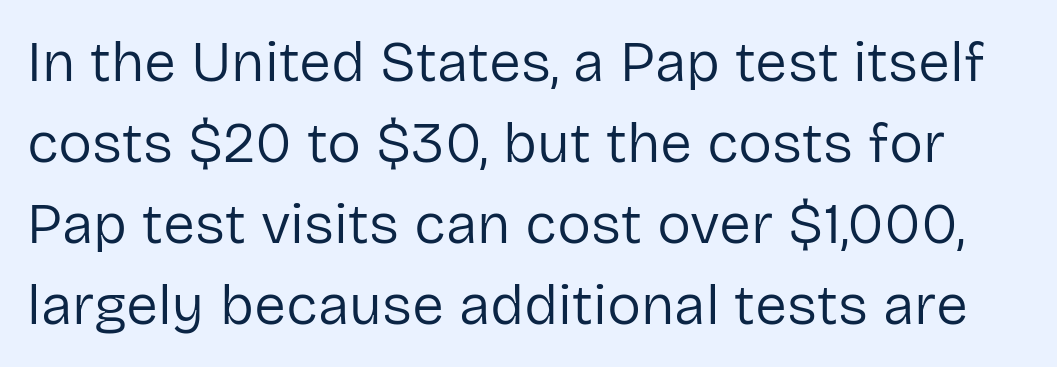
Q: Is the text bold? A: No.
Q: Is the text italic (slanted)? A: No, it is upright.
Q: Is the typeface a serif or a sans-serif typeface? A: Sans-serif.
Q: Is the text underlined? A: No.
Q: Is the spacing between letters normal or unusually wide? A: Normal.
Q: Is the spacing between lines tight, normal or loose? A: Normal.
Q: Width (condensed, normal, or wide)? A: Normal.
Q: Stroke contrast? A: Low.
Q: x-height? A: Medium.
Q: Monospaced? A: No.
